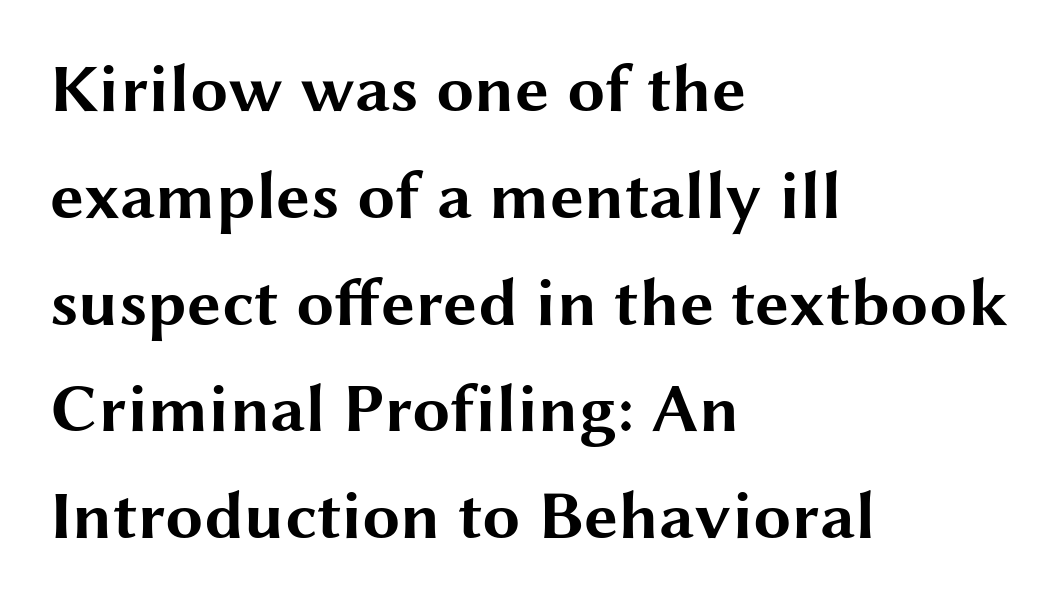
Q: Is the text bold? A: Yes.
Q: Is the text italic (slanted)? A: No, it is upright.
Q: Is the typeface a serif or a sans-serif typeface? A: Sans-serif.
Q: Is the text underlined? A: No.
Q: How is the paragraph aligned? A: Left-aligned.
Q: Is the spacing between letters normal or unusually wide? A: Normal.
Q: Is the spacing between lines tight, normal or loose? A: Normal.
Q: Width (condensed, normal, or wide)? A: Wide.
Q: Stroke contrast? A: Medium.
Q: x-height? A: Medium.
Q: Monospaced? A: No.
